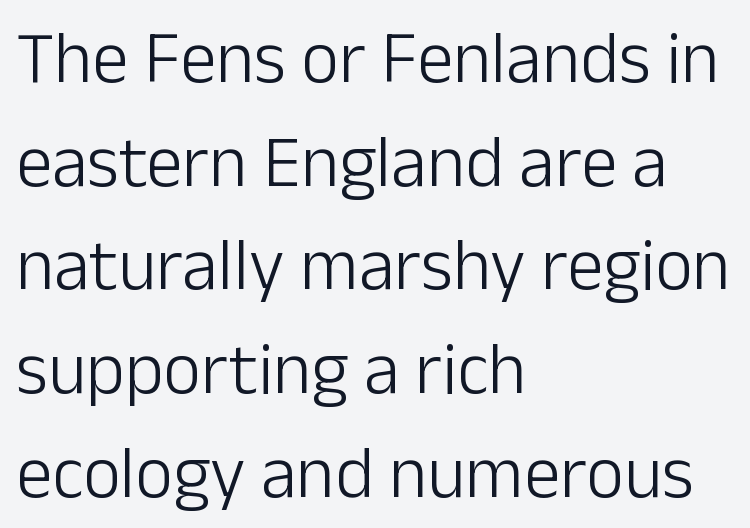
The image shows 73 px light sans-serif type, upright; set left-aligned, normal line spacing (1.42x), normal letter spacing, not underlined; low stroke contrast and a medium x-height.
